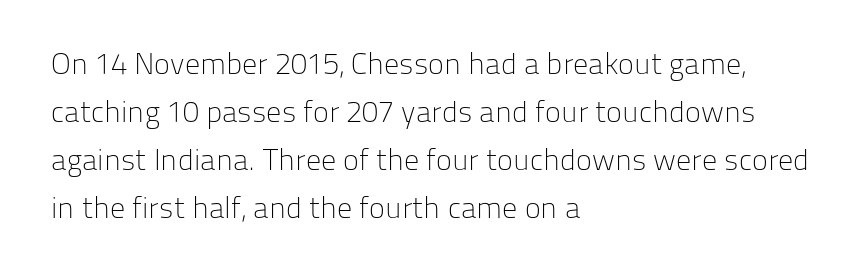
{"serif": "no", "italic": "no", "bold": "no", "weight": "light", "width": "normal", "stroke_contrast": "low", "x_height": "medium", "monospaced": "no", "underline": "no", "align": "left", "line_spacing": "normal", "line_spacing_ratio": 1.6, "letter_spacing": "normal", "letter_spacing_em": 0.0, "glyph_px": 30}
